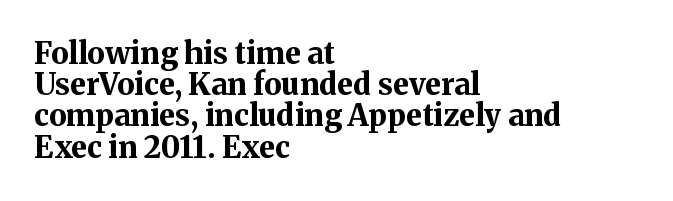
As a designer I'd log this as weight 700, bold. Nobody touched the tracking dial on this one. Tightly led — the rows are bunched. A roman cut, with each character standing at attention. The font family rendered here belongs to the serif group. These lines are rendered in a variable-pitch font.
